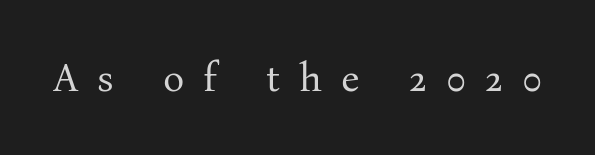
{"serif": "yes", "italic": "no", "bold": "no", "weight": "regular", "width": "normal", "stroke_contrast": "medium", "x_height": "medium", "monospaced": "no", "underline": "no", "letter_spacing": "wide", "letter_spacing_em": 0.47, "glyph_px": 40}
